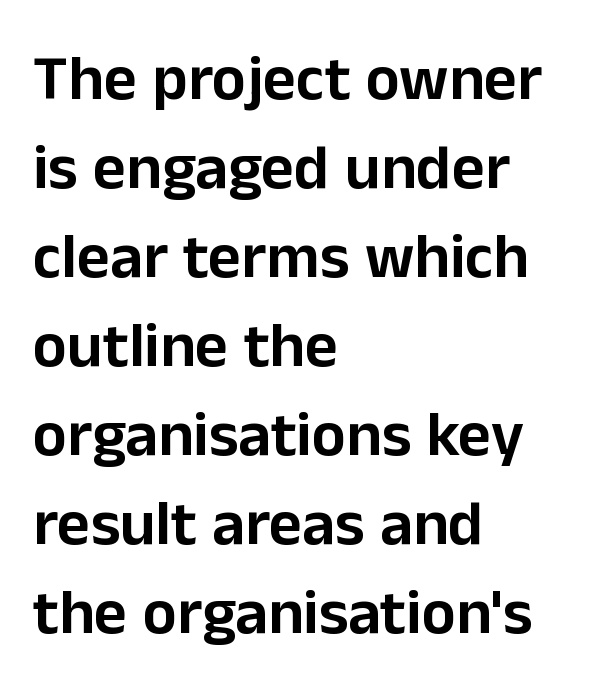
Q: Is the text italic (slanted)? A: No, it is upright.
Q: Is the typeface a serif or a sans-serif typeface? A: Sans-serif.
Q: Is the text underlined? A: No.
Q: How is the paragraph aligned? A: Left-aligned.
Q: Is the spacing between letters normal or unusually wide? A: Normal.
Q: Is the spacing between lines tight, normal or loose? A: Normal.
Q: Width (condensed, normal, or wide)? A: Normal.
Q: Stroke contrast? A: Low.
Q: x-height? A: Medium.
Q: Monospaced? A: No.
